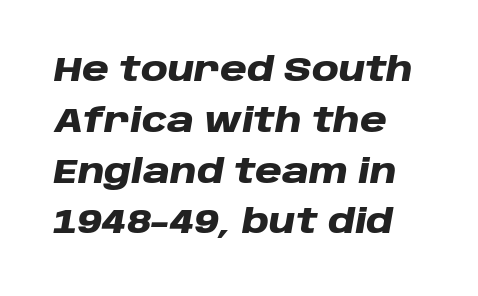
{"italic": "yes", "lean": "right", "slant_degrees": 10, "bold": "yes", "weight": "heavy", "width": "wide", "stroke_contrast": "low", "x_height": "large", "monospaced": "no", "underline": "no", "align": "left", "line_spacing": "normal", "line_spacing_ratio": 1.54, "letter_spacing": "normal", "letter_spacing_em": 0.0, "glyph_px": 33}
